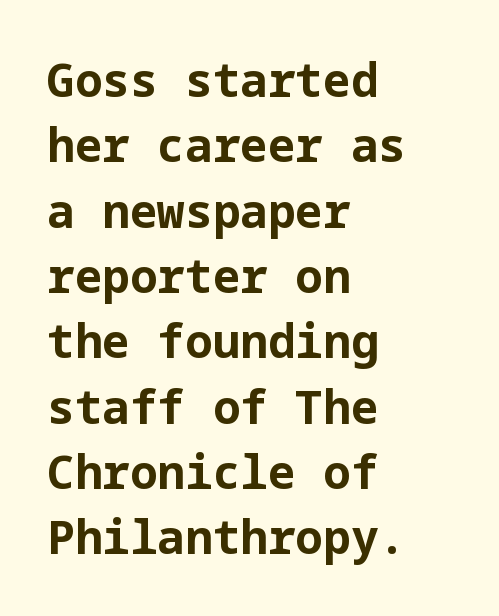
Q: Is the text bold? A: Yes.
Q: Is the text italic (slanted)? A: No, it is upright.
Q: Is the typeface a serif or a sans-serif typeface? A: Sans-serif.
Q: Is the text underlined? A: No.
Q: How is the paragraph aligned? A: Left-aligned.
Q: Is the spacing between letters normal or unusually wide? A: Normal.
Q: Is the spacing between lines tight, normal or loose? A: Normal.
Q: Width (condensed, normal, or wide)? A: Normal.
Q: Stroke contrast? A: Low.
Q: x-height? A: Medium.
